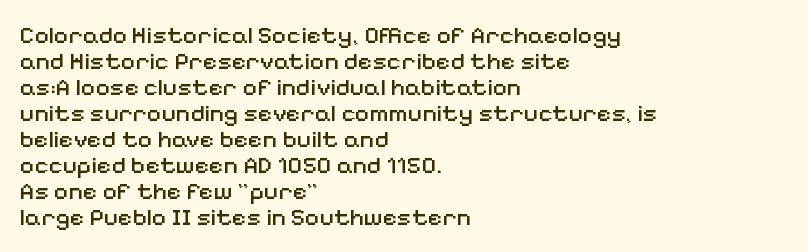
Tightly led — the rows are bunched. This sample uses an upright cut, with every glyph sitting square on the baseline. Alignment: flush left. Nothing heavy about these letters — not bold at all. Words float on clear page, feet unadorned.
